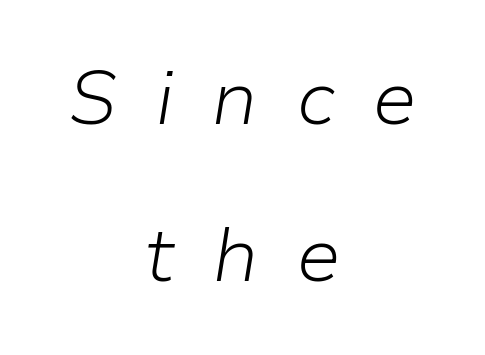
Q: Is the text bold? A: No.
Q: Is the text italic (slanted)? A: Yes, it leans right by about 9 degrees.
Q: Is the text underlined? A: No.
Q: How is the paragraph aligned? A: Centered.
Q: Is the spacing between letters normal or unusually wide? A: Unusually wide.
Q: Is the spacing between lines tight, normal or loose? A: Loose.
Q: Width (condensed, normal, or wide)? A: Normal.
Q: Stroke contrast? A: Low.
Q: x-height? A: Medium.
Q: Monospaced? A: No.
